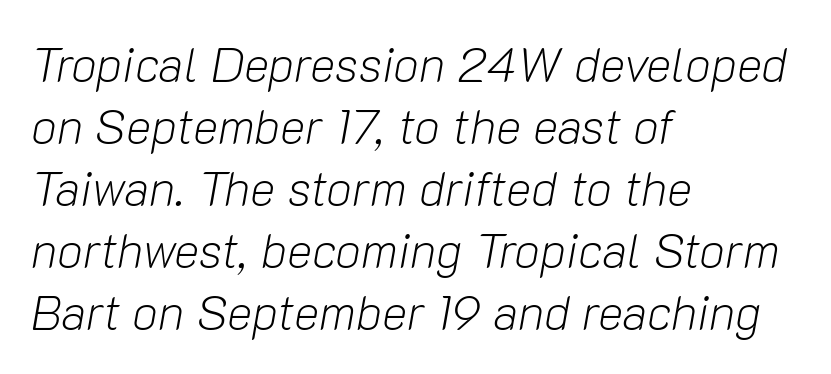
The image shows 48 px light type, italic (leaning right); set left-aligned, normal line spacing (1.29x), normal letter spacing, not underlined; low stroke contrast and a medium x-height.
